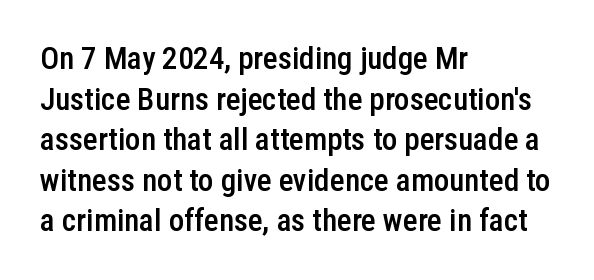
Q: Is the text bold? A: Semi-bold.
Q: Is the text italic (slanted)? A: No, it is upright.
Q: Is the typeface a serif or a sans-serif typeface? A: Sans-serif.
Q: Is the text underlined? A: No.
Q: How is the paragraph aligned? A: Left-aligned.
Q: Is the spacing between letters normal or unusually wide? A: Normal.
Q: Is the spacing between lines tight, normal or loose? A: Normal.
Q: Width (condensed, normal, or wide)? A: Condensed.
Q: Stroke contrast? A: Low.
Q: x-height? A: Medium.
Q: Monospaced? A: No.
